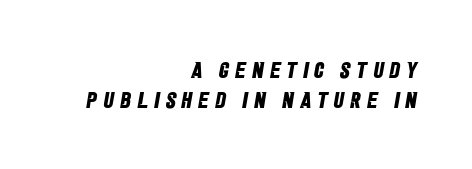
Q: Is the text bold? A: Yes.
Q: Is the text underlined? A: No.
Q: How is the paragraph aligned? A: Right-aligned.
Q: Is the spacing between letters normal or unusually wide? A: Unusually wide.
Q: Is the spacing between lines tight, normal or loose? A: Normal.
